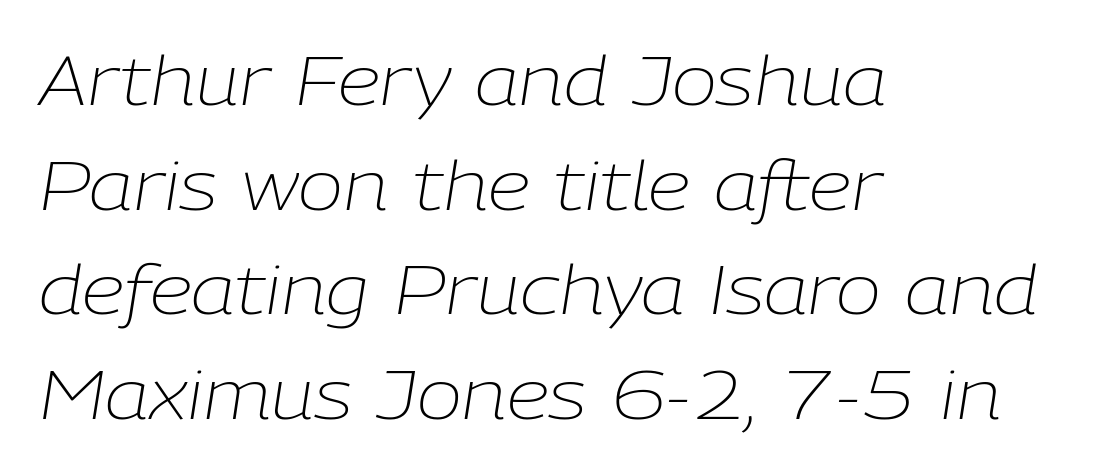
The image shows 68 px light type, italic (leaning right); set left-aligned, normal line spacing (1.54x), normal letter spacing, not underlined; low stroke contrast and a medium x-height.
